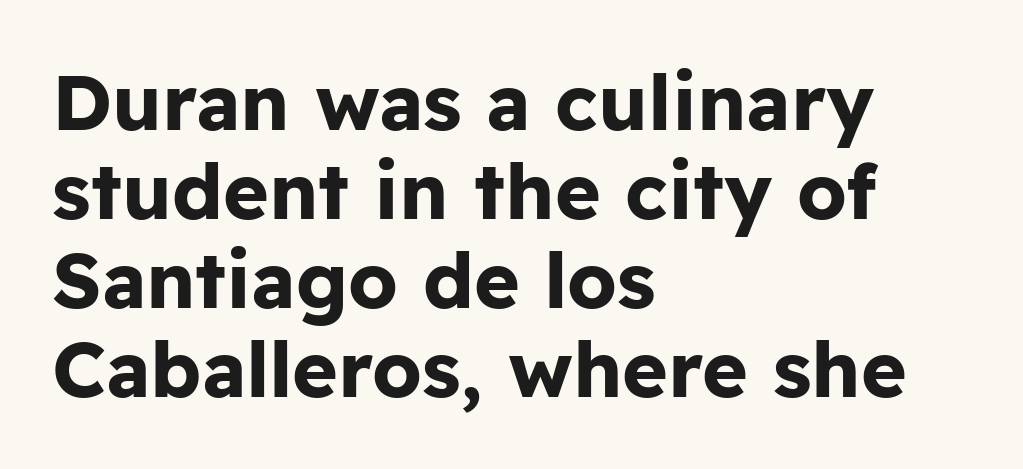
The image shows 78 px bold sans-serif type, upright; set left-aligned, tight line spacing (1.14x), normal letter spacing, not underlined; low stroke contrast and a medium x-height.
